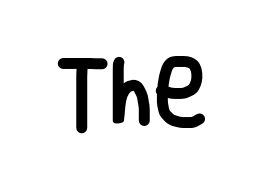
{"serif": "no", "italic": "no", "width": "condensed", "stroke_contrast": "low", "x_height": "large", "monospaced": "no", "underline": "no", "letter_spacing": "normal", "letter_spacing_em": 0.0, "glyph_px": 74}
